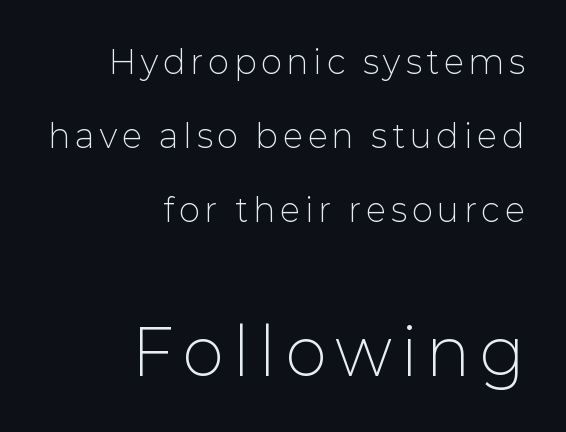
{"serif": "no", "italic": "no", "bold": "no", "weight": "light", "width": "normal", "stroke_contrast": "low", "x_height": "medium", "monospaced": "no", "underline": "no", "align": "right", "line_spacing": "loose", "line_spacing_ratio": 2.31, "larger_block": "second", "size_ratio": 1.97, "glyph_px": 63}
